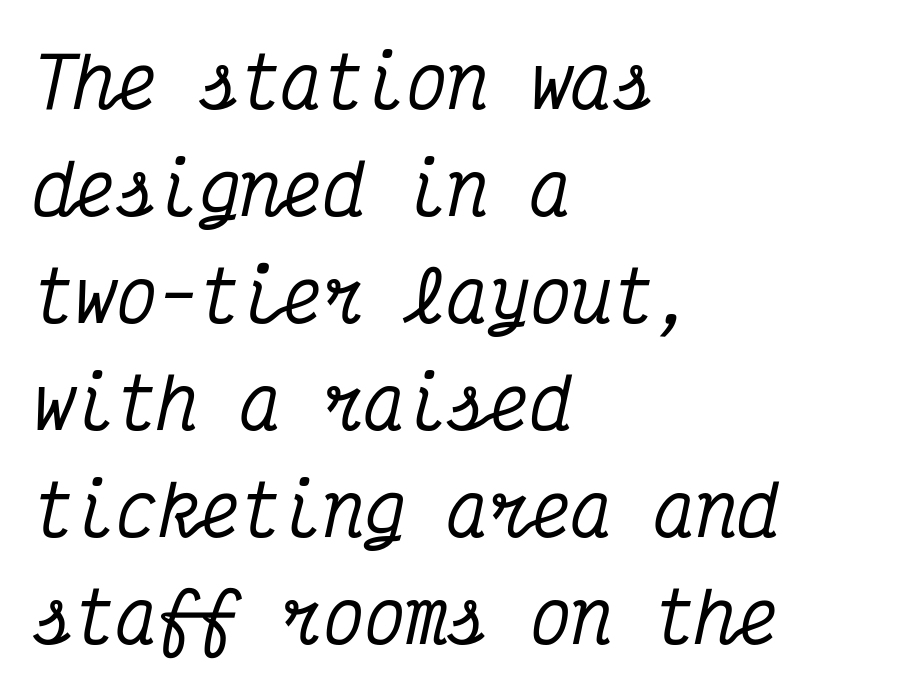
A classic flush-left, rag-right setting is used for this passage. Looking at the ascenders, they clearly lean. The glyphs in this specimen are seriffed. This sample has the even, mechanical cadence of fixed-width lettering. Nobody drew a line under any word here. Tracking value appears to be zero — textbook default spacing.
